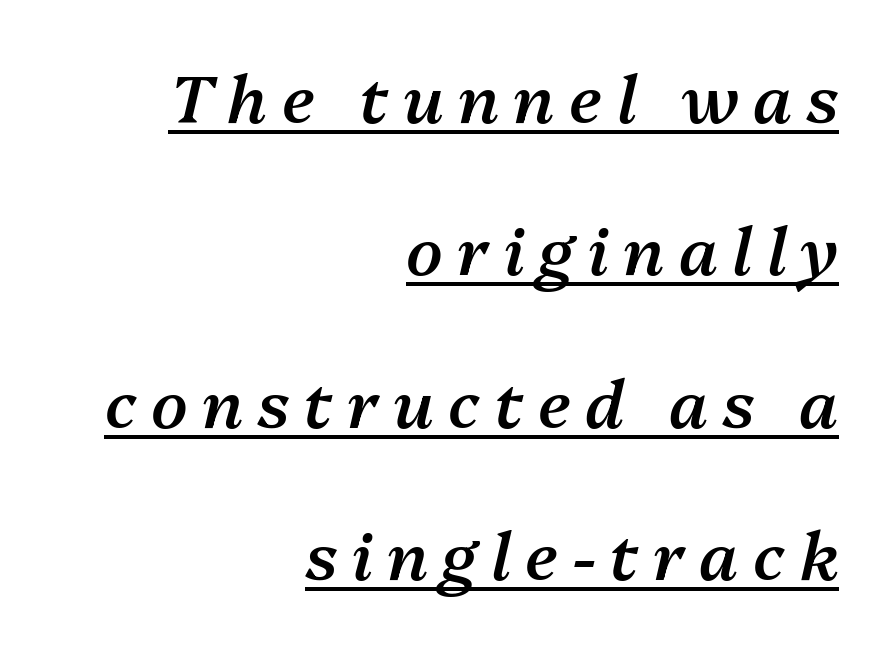
Casual observation: everything's shoved over to the right. Every letter is mildly thick-stroked: semibold rather than bold. Designer's note — italics engaged. There is plenty of visible air inserted between adjacent glyphs. The rendering uses natural spacing where letterforms have individual widths.
